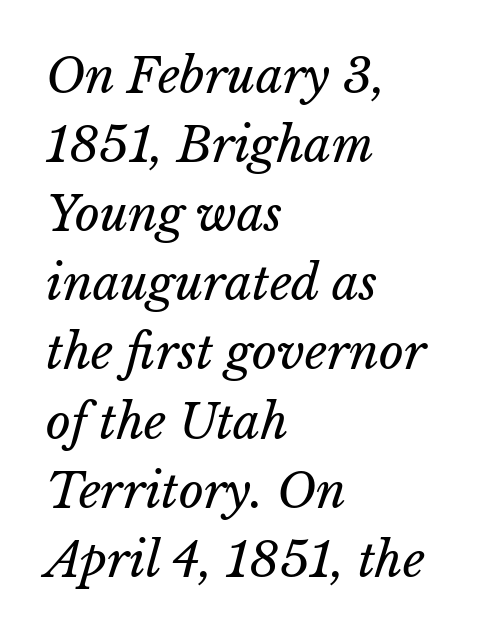
{"italic": "yes", "lean": "right", "slant_degrees": 15, "bold": "no", "weight": "regular", "width": "normal", "stroke_contrast": "low", "x_height": "medium", "monospaced": "no", "underline": "no", "align": "left", "line_spacing": "normal", "line_spacing_ratio": 1.44, "letter_spacing": "normal", "letter_spacing_em": 0.0, "glyph_px": 48}
